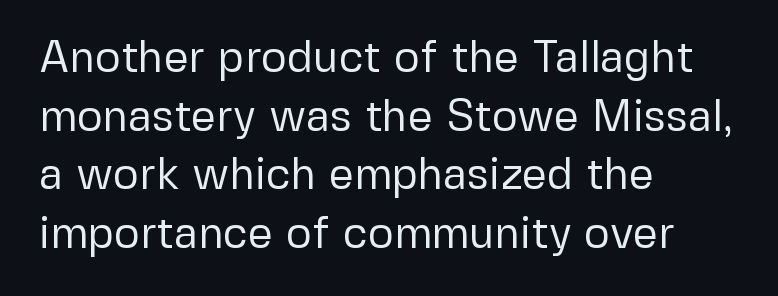
Q: Is the text bold? A: No.
Q: Is the text italic (slanted)? A: No, it is upright.
Q: Is the typeface a serif or a sans-serif typeface? A: Sans-serif.
Q: Is the text underlined? A: No.
Q: How is the paragraph aligned? A: Left-aligned.
Q: Is the spacing between letters normal or unusually wide? A: Normal.
Q: Is the spacing between lines tight, normal or loose? A: Normal.
Q: Width (condensed, normal, or wide)? A: Normal.
Q: Stroke contrast? A: Low.
Q: x-height? A: Medium.
Q: Monospaced? A: No.
